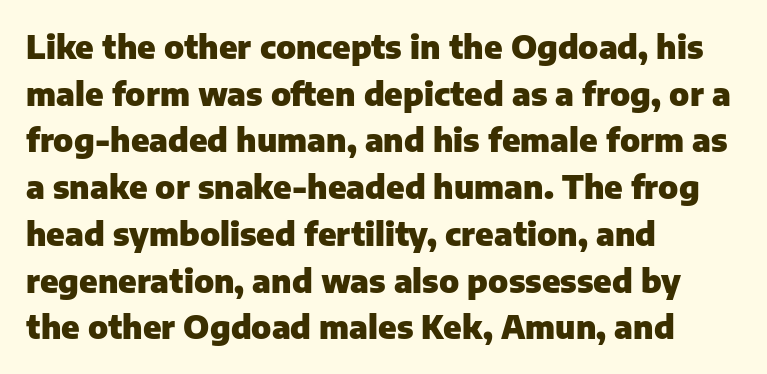
The image shows 32 px heavy sans-serif type, upright; set left-aligned, normal line spacing (1.46x), normal letter spacing, not underlined; low stroke contrast and a medium x-height.
